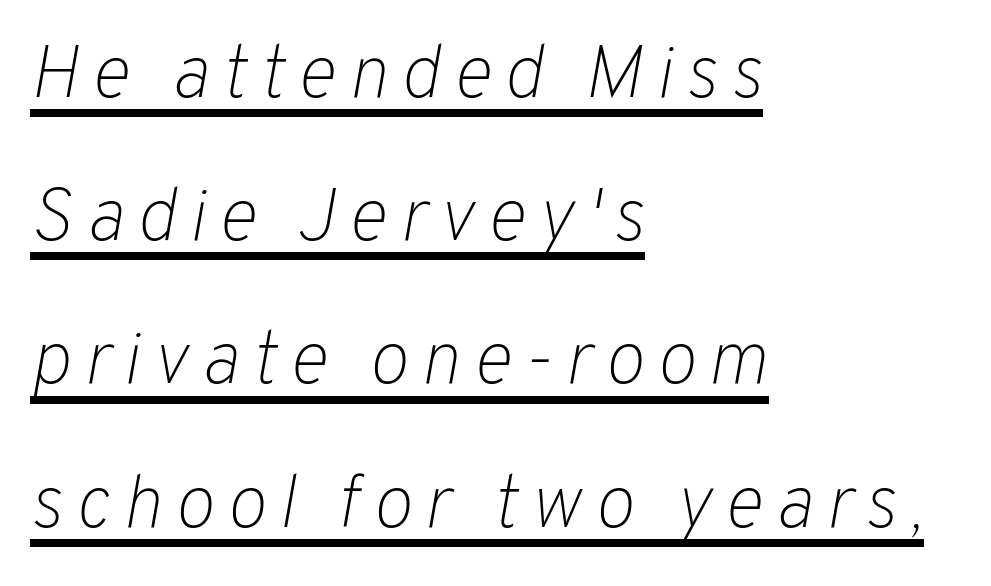
{"italic": "yes", "lean": "right", "slant_degrees": 10, "bold": "no", "weight": "light", "width": "normal", "stroke_contrast": "low", "x_height": "medium", "monospaced": "no", "underline": "yes", "align": "left", "line_spacing": "loose", "line_spacing_ratio": 1.91, "glyph_px": 75}
